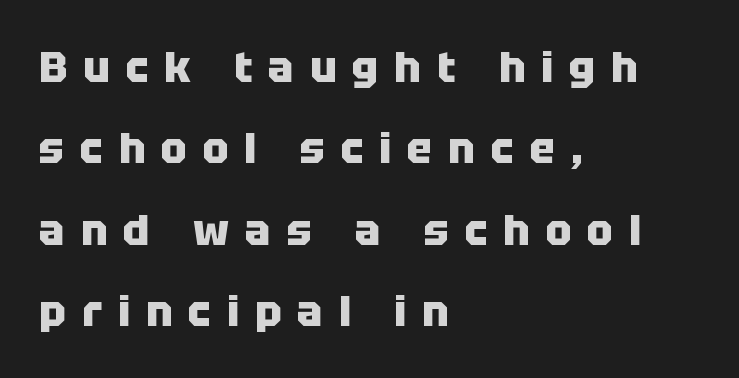
{"serif": "no", "italic": "no", "bold": "yes", "weight": "heavy", "width": "normal", "stroke_contrast": "low", "x_height": "large", "monospaced": "no", "underline": "no", "align": "left", "line_spacing_ratio": 1.89, "letter_spacing": "wide", "letter_spacing_em": 0.37, "glyph_px": 43}
